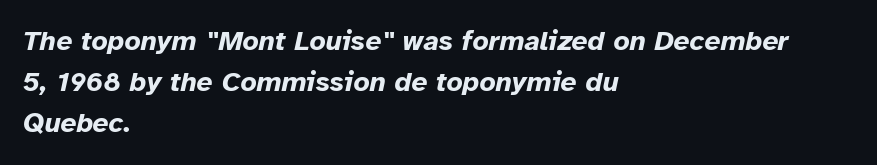
{"italic": "yes", "lean": "right", "slant_degrees": 12, "bold": "yes", "weight": "bold", "width": "normal", "stroke_contrast": "low", "x_height": "medium", "monospaced": "no", "underline": "no", "align": "left", "line_spacing": "normal", "line_spacing_ratio": 1.47, "letter_spacing": "normal", "letter_spacing_em": 0.0, "glyph_px": 28}
